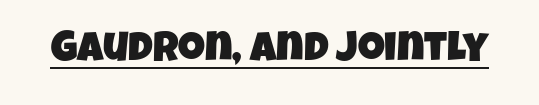
The image shows 42 px condensed sans-serif type; set normal letter spacing, underlined; low stroke contrast and a large x-height.
